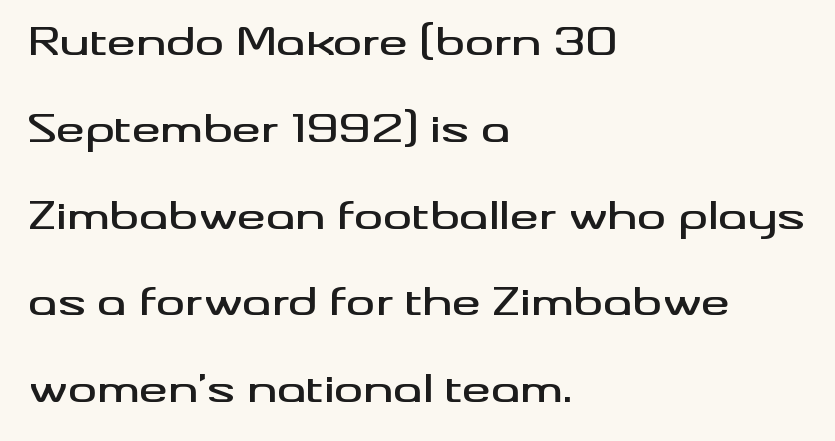
Q: Is the text italic (slanted)? A: No, it is upright.
Q: Is the typeface a serif or a sans-serif typeface? A: Sans-serif.
Q: Is the text underlined? A: No.
Q: How is the paragraph aligned? A: Left-aligned.
Q: Is the spacing between letters normal or unusually wide? A: Normal.
Q: Is the spacing between lines tight, normal or loose? A: Loose.
Q: Width (condensed, normal, or wide)? A: Wide.
Q: Stroke contrast? A: Medium.
Q: x-height? A: Small.
Q: Monospaced? A: No.
